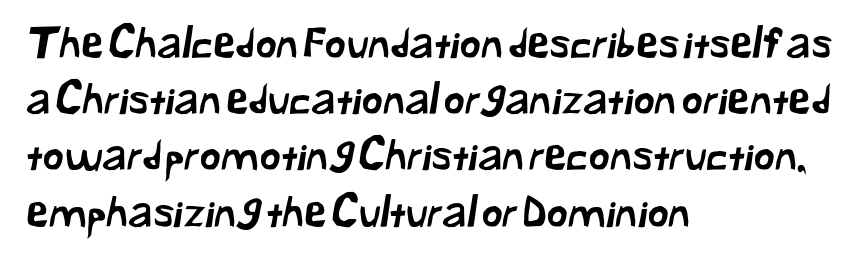
The image shows 41 px sans-serif type; set left-aligned, normal line spacing (1.37x), normal letter spacing, not underlined; low stroke contrast and a medium x-height.
